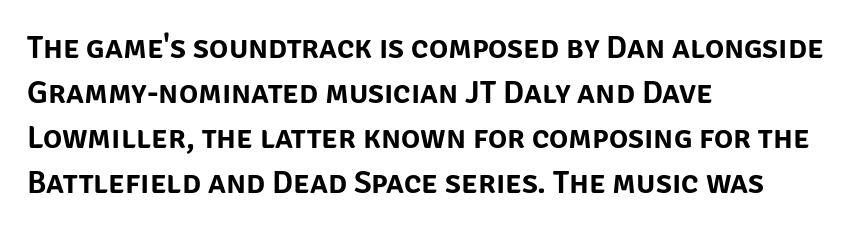
Q: Is the text italic (slanted)? A: No, it is upright.
Q: Is the typeface a serif or a sans-serif typeface? A: Sans-serif.
Q: Is the text underlined? A: No.
Q: How is the paragraph aligned? A: Left-aligned.
Q: Is the spacing between letters normal or unusually wide? A: Normal.
Q: Is the spacing between lines tight, normal or loose? A: Normal.
Q: Width (condensed, normal, or wide)? A: Normal.
Q: Stroke contrast? A: Low.
Q: x-height? A: Large.
Q: Monospaced? A: No.
